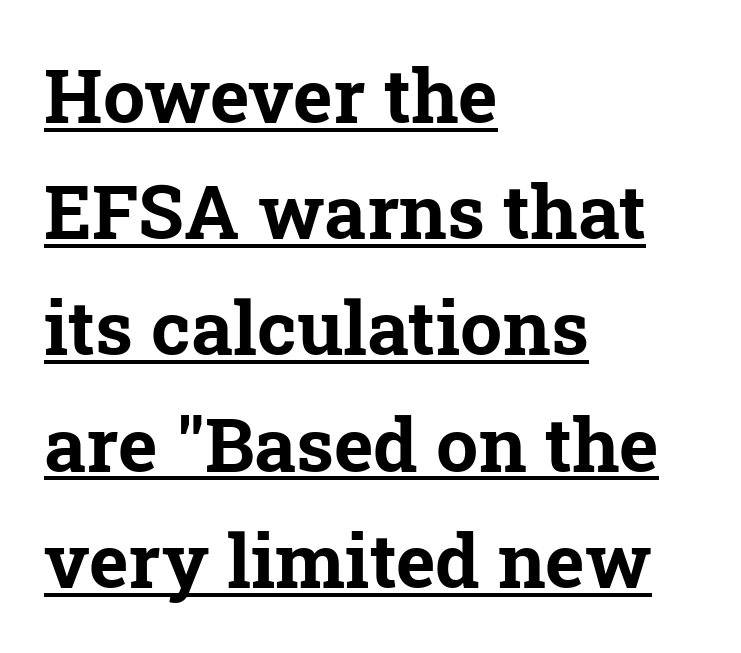
The image shows 75 px bold serif type; set left-aligned, normal line spacing (1.55x), normal letter spacing, underlined; low stroke contrast and a medium x-height.
